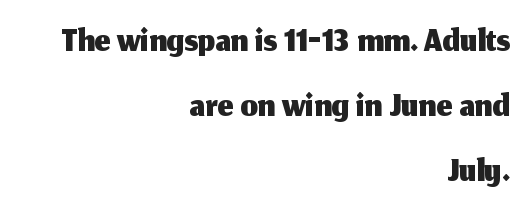
{"serif": "no", "italic": "no", "width": "normal", "stroke_contrast": "medium", "x_height": "medium", "monospaced": "no", "underline": "no", "align": "right", "line_spacing_ratio": 1.18, "letter_spacing": "normal", "letter_spacing_em": 0.0, "glyph_px": 55}
